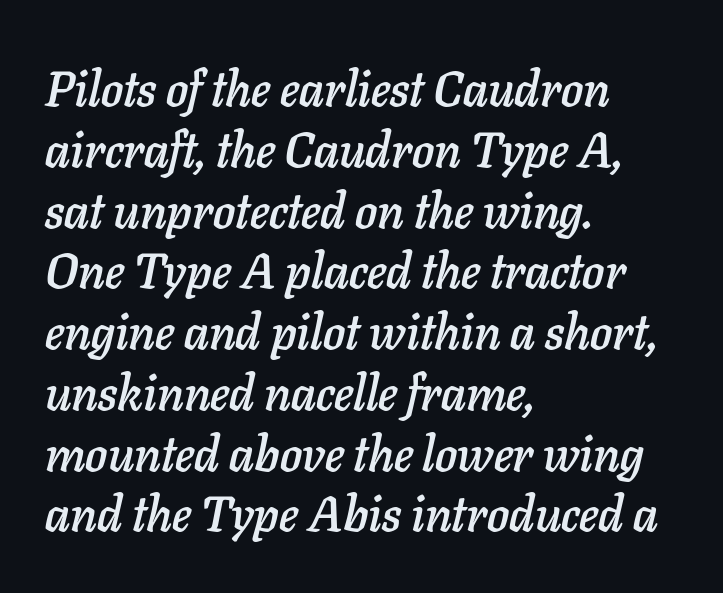
This sample uses an oblique cut, with every glyph tilted off the vertical. Underline: absent. What stands out about the letter spacing? Nothing — it is the standard amount. In CSS terms this would be text-align: left. Varying glyph widths throughout — classic text-font behaviour.
